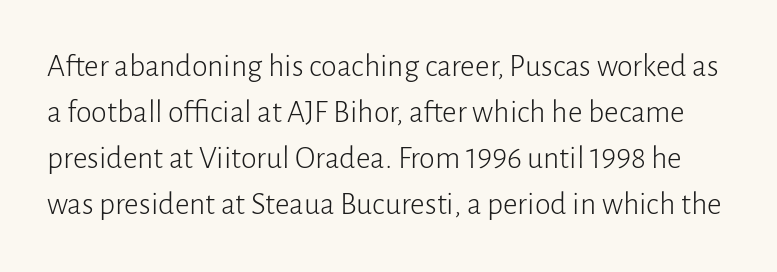
The image shows 32 px light sans-serif type, upright; set normal line spacing (1.44x), normal letter spacing, not underlined; low stroke contrast and a medium x-height.
